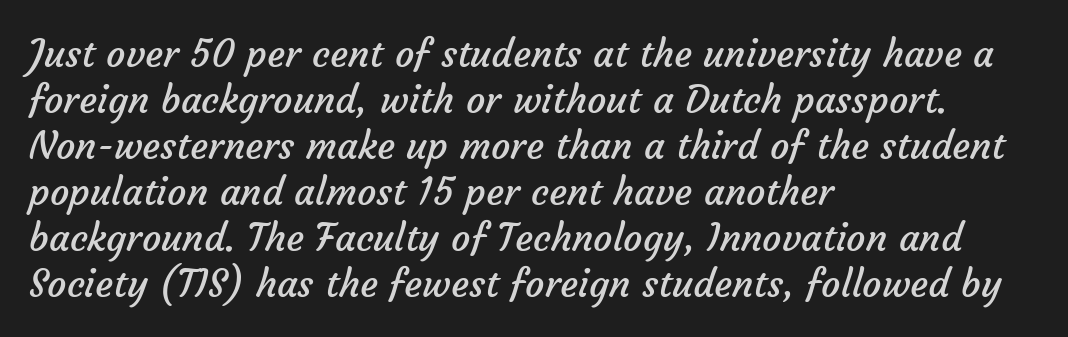
Q: Is the text bold? A: No.
Q: Is the typeface a serif or a sans-serif typeface? A: Sans-serif.
Q: Is the text underlined? A: No.
Q: How is the paragraph aligned? A: Left-aligned.
Q: Is the spacing between letters normal or unusually wide? A: Normal.
Q: Width (condensed, normal, or wide)? A: Normal.
Q: Stroke contrast? A: Low.
Q: x-height? A: Medium.
Q: Monospaced? A: No.
